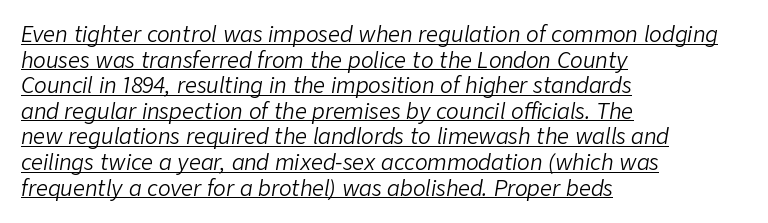
Q: Is the text bold? A: No.
Q: Is the text italic (slanted)? A: Yes, it leans right by about 9 degrees.
Q: Is the text underlined? A: Yes.
Q: How is the paragraph aligned? A: Left-aligned.
Q: Is the spacing between letters normal or unusually wide? A: Normal.
